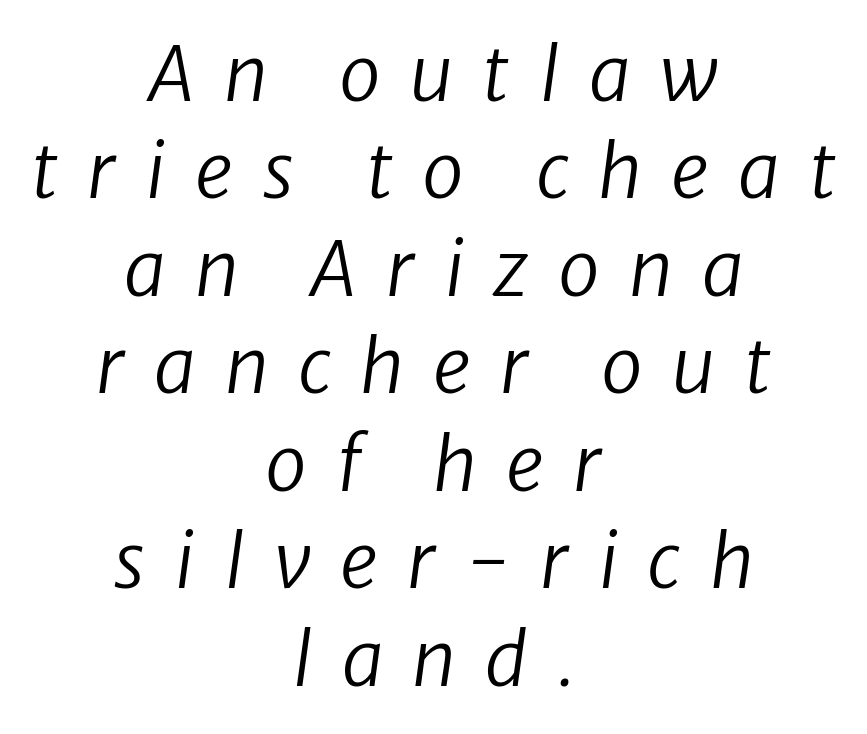
The image shows 75 px regular-weight type, italic (leaning right); set centered, normal line spacing (1.3x), unusually wide letter spacing (+0.39 em), not underlined; low stroke contrast and a medium x-height.
